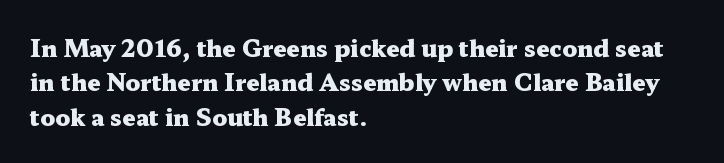
The image shows 23 px bold type, upright; set left-aligned, normal line spacing (1.49x), normal letter spacing, not underlined.
